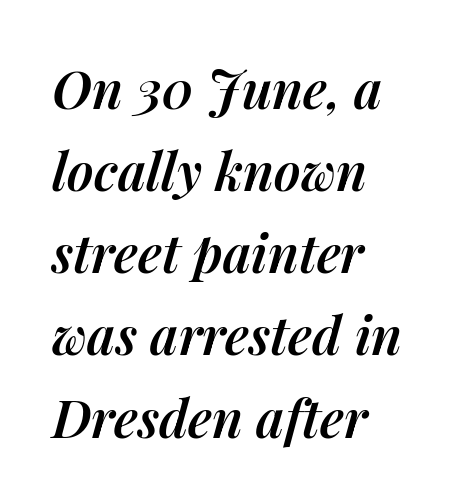
The image shows 52 px semibold type, italic (leaning right); set left-aligned, normal line spacing (1.58x), normal letter spacing, not underlined; medium stroke contrast and a medium x-height.
